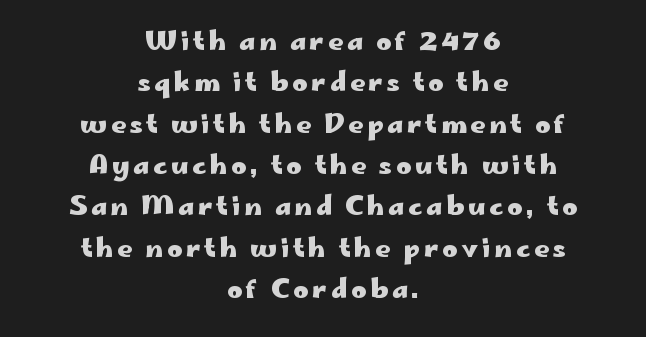
The image shows 26 px bold type, upright; set centered, normal line spacing (1.59x), not underlined.
